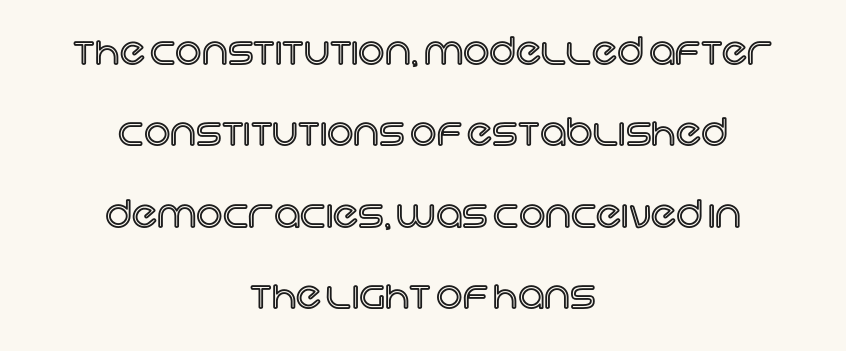
The image shows 37 px text type, upright; set centered, loose line spacing (2.2x), normal letter spacing, not underlined; a large x-height.
